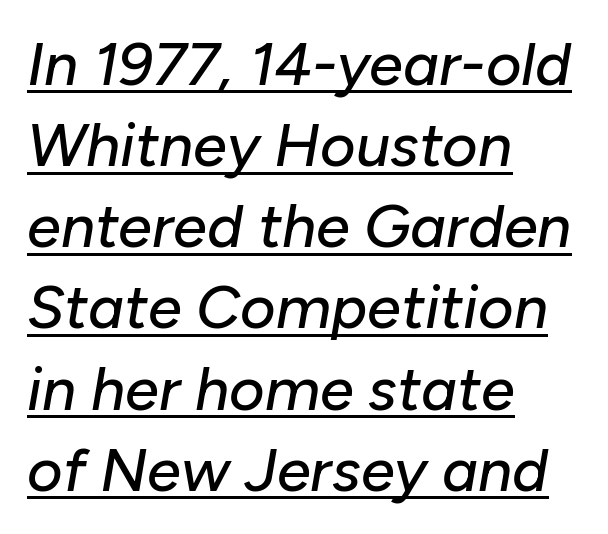
{"italic": "yes", "lean": "right", "slant_degrees": 10, "width": "normal", "stroke_contrast": "low", "x_height": "medium", "monospaced": "no", "underline": "yes", "align": "left", "line_spacing": "normal", "line_spacing_ratio": 1.33, "letter_spacing": "normal", "letter_spacing_em": 0.0, "glyph_px": 61}
